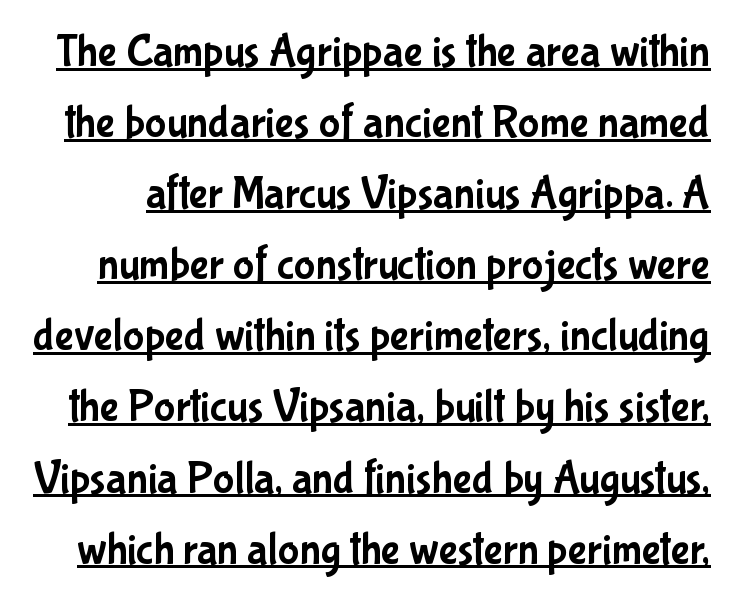
Q: Is the text italic (slanted)? A: No, it is upright.
Q: Is the typeface a serif or a sans-serif typeface? A: Sans-serif.
Q: Is the text underlined? A: Yes.
Q: Is the spacing between letters normal or unusually wide? A: Normal.
Q: Is the spacing between lines tight, normal or loose? A: Normal.
Q: Width (condensed, normal, or wide)? A: Condensed.
Q: Stroke contrast? A: Low.
Q: x-height? A: Medium.
Q: Monospaced? A: No.
